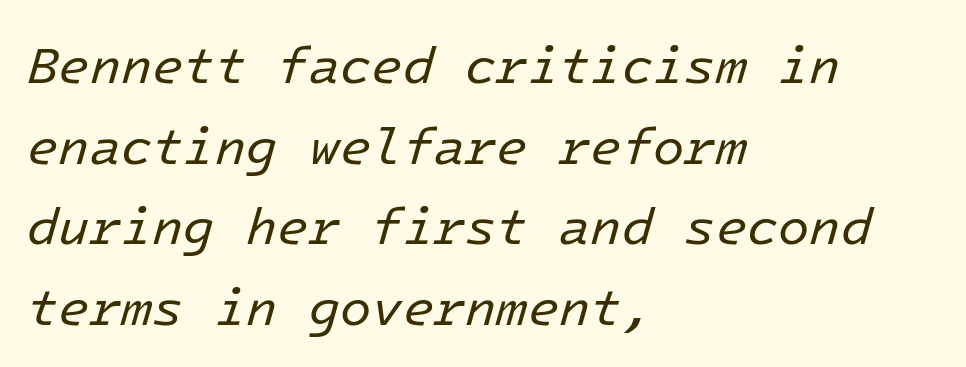
Nobody drew a line under any word here. You could call the tracking neutral — neither tight nor loose. No letter is thick-stroked: the sample isn't bold. Line spacing here is normal.
